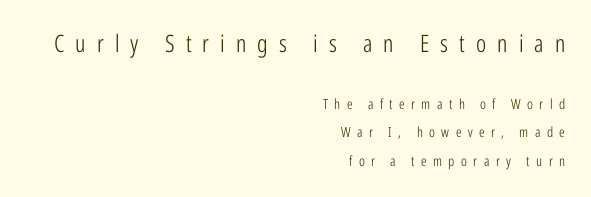
Q: Is the text bold? A: No.
Q: Is the text italic (slanted)? A: No, it is upright.
Q: Is the text underlined? A: No.
Q: How is the paragraph aligned? A: Right-aligned.
Q: Is the spacing between letters normal or unusually wide? A: Unusually wide.
Q: Is the spacing between lines tight, normal or loose? A: Loose.
Q: Which block of text is set in a larger size, the first (top) or the second (bottom)? A: The first (top) one.
